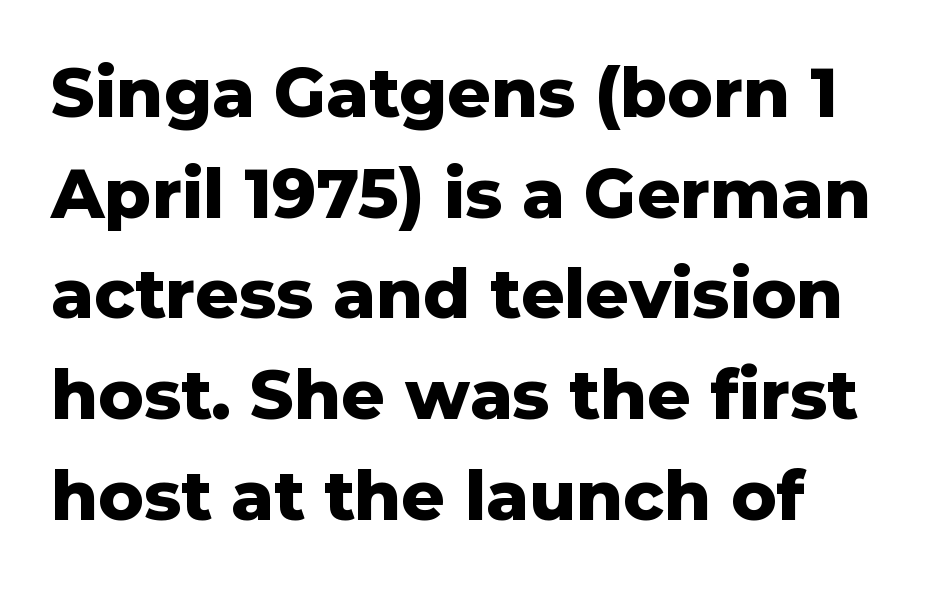
The image shows 68 px heavy sans-serif type, upright; set left-aligned, normal line spacing (1.48x), normal letter spacing, not underlined; low stroke contrast and a medium x-height.
